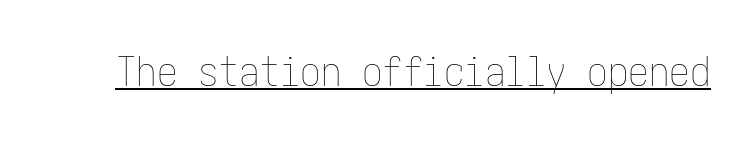
{"italic": "no", "bold": "no", "weight": "thin", "width": "condensed", "stroke_contrast": "low", "x_height": "medium", "underline": "yes", "letter_spacing": "normal", "letter_spacing_em": 0.0, "glyph_px": 41}
